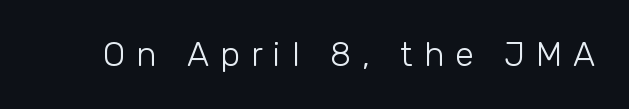
{"serif": "no", "italic": "no", "bold": "no", "weight": "light", "width": "normal", "stroke_contrast": "low", "x_height": "medium", "monospaced": "no", "underline": "no", "letter_spacing": "wide", "letter_spacing_em": 0.32, "glyph_px": 34}
